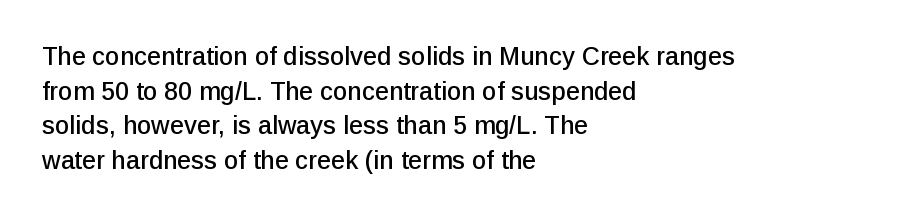
Has an underline been added? It has not. Observe the ordinary spacing: letters are neighbours, not strangers. What's the leading like? Ordinary, nothing unusual. Reading down the block, your eye returns to a fixed left position each line. Every character sits straight up, as roman type does.
